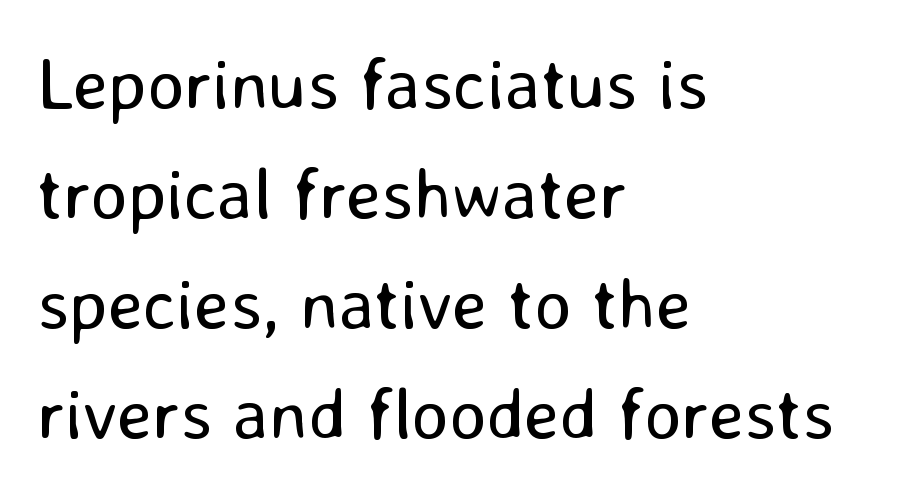
Is this a heavy cut? Hardly; it is regular or lighter. Lines of text with bare space underneath. The face used here is proportionally spaced, like ordinary book or web type. A typesetter would label this face a sans.
